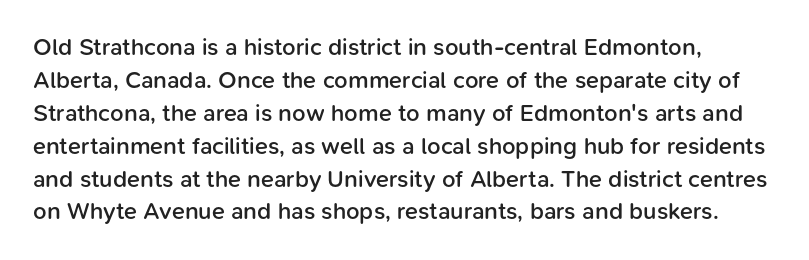
Q: Is the text bold? A: Semi-bold.
Q: Is the text italic (slanted)? A: No, it is upright.
Q: Is the text underlined? A: No.
Q: How is the paragraph aligned? A: Left-aligned.
Q: Is the spacing between letters normal or unusually wide? A: Normal.
Q: Is the spacing between lines tight, normal or loose? A: Normal.
